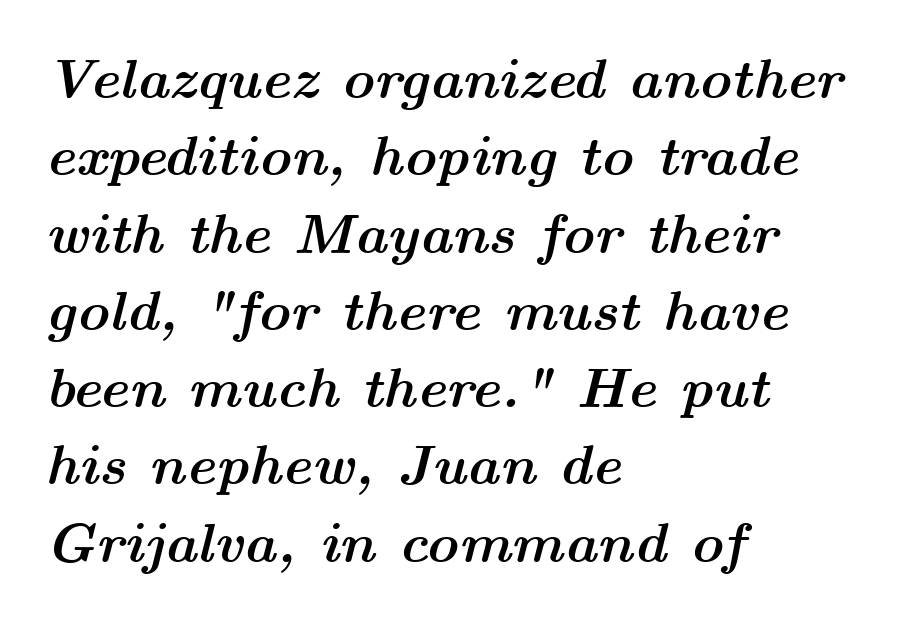
Q: Is the text bold? A: Yes.
Q: Is the text italic (slanted)? A: Yes, it leans right by about 14 degrees.
Q: Is the text underlined? A: No.
Q: How is the paragraph aligned? A: Left-aligned.
Q: Is the spacing between letters normal or unusually wide? A: Normal.
Q: Is the spacing between lines tight, normal or loose? A: Normal.
Q: Width (condensed, normal, or wide)? A: Wide.
Q: Stroke contrast? A: Medium.
Q: x-height? A: Medium.
Q: Monospaced? A: No.
